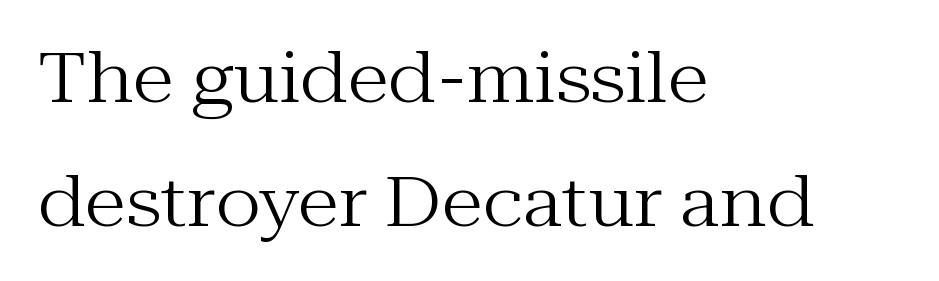
Q: Is the text bold? A: No.
Q: Is the text italic (slanted)? A: No, it is upright.
Q: Is the typeface a serif or a sans-serif typeface? A: Serif.
Q: Is the text underlined? A: No.
Q: How is the paragraph aligned? A: Left-aligned.
Q: Is the spacing between letters normal or unusually wide? A: Normal.
Q: Width (condensed, normal, or wide)? A: Normal.
Q: Stroke contrast? A: Medium.
Q: x-height? A: Medium.
Q: Monospaced? A: No.
